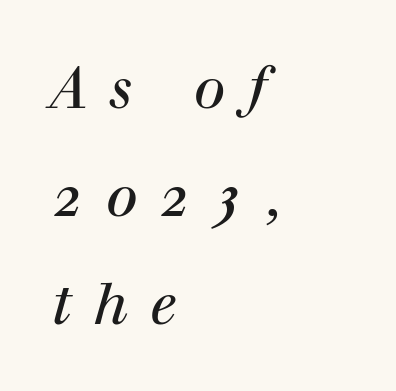
The image shows 58 px regular-weight serif type, italic (leaning right); set left-aligned, line spacing 1.86x, unusually wide letter spacing (+0.37 em), not underlined; high stroke contrast and a medium x-height.
